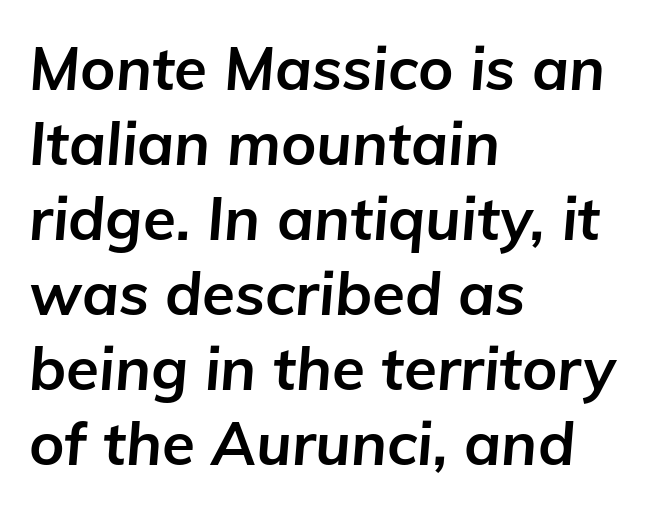
Q: Is the text bold? A: Yes.
Q: Is the text italic (slanted)? A: Yes, it leans right by about 5 degrees.
Q: Is the text underlined? A: No.
Q: How is the paragraph aligned? A: Left-aligned.
Q: Is the spacing between letters normal or unusually wide? A: Normal.
Q: Is the spacing between lines tight, normal or loose? A: Normal.
Q: Width (condensed, normal, or wide)? A: Normal.
Q: Stroke contrast? A: Low.
Q: x-height? A: Medium.
Q: Monospaced? A: No.
